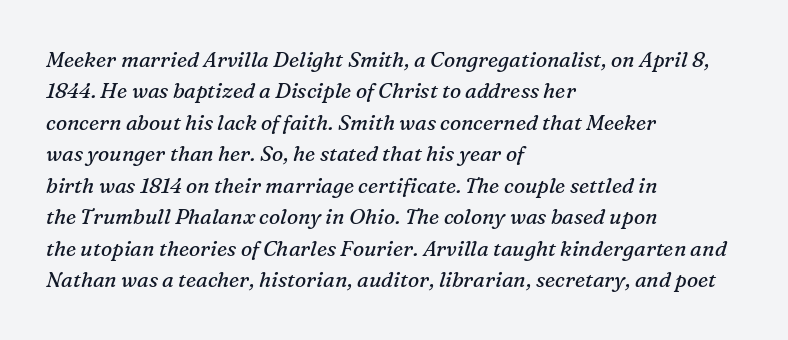
Q: Is the text bold? A: No.
Q: Is the text italic (slanted)? A: Yes, it leans right by about 16 degrees.
Q: Is the text underlined? A: No.
Q: How is the paragraph aligned? A: Left-aligned.
Q: Is the spacing between letters normal or unusually wide? A: Normal.
Q: Is the spacing between lines tight, normal or loose? A: Normal.
